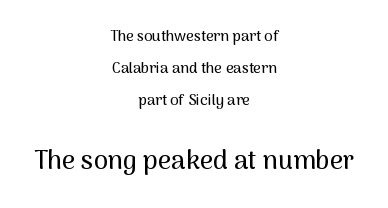
The image shows 26 px text type, upright; set centered, loose line spacing (2.13x), normal letter spacing, not underlined; the second (bottom) block is 1.73x larger.
